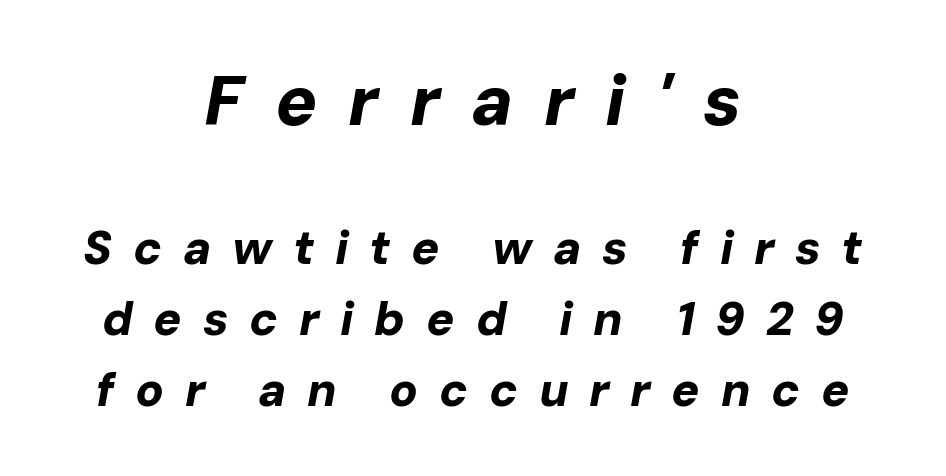
Glyph-to-glyph distance is far greater than everyday printed text. This is heavy type, rendered in bold. These lines are centered, leaving both edges ragged. Looks like regular typesetting: each glyph gets only the width it needs.
